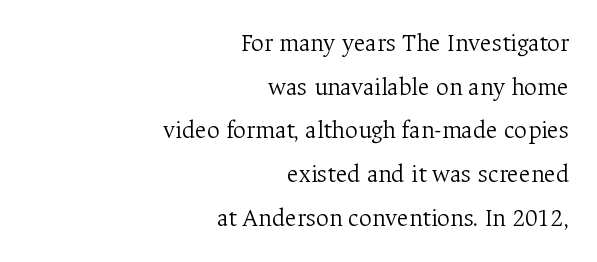
Q: Is the text bold? A: No.
Q: Is the text italic (slanted)? A: No, it is upright.
Q: Is the text underlined? A: No.
Q: How is the paragraph aligned? A: Right-aligned.
Q: Is the spacing between letters normal or unusually wide? A: Normal.
